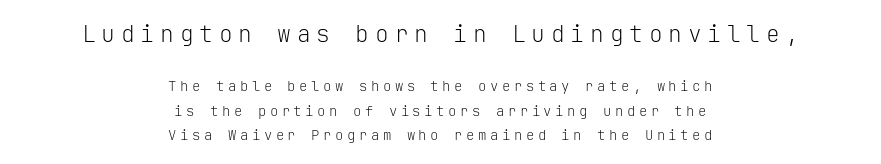
{"italic": "no", "bold": "no", "underline": "no", "align": "center", "line_spacing_ratio": 1.74, "letter_spacing": "wide", "letter_spacing_em": 0.25, "larger_block": "first", "size_ratio": 1.64, "glyph_px": 23}
